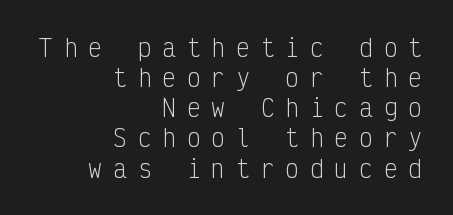
Stem width sits at or under what a default text font uses. Glyph-to-glyph distance is far greater than everyday printed text. Upright lettering throughout. The space between consecutive lines is moderate.
